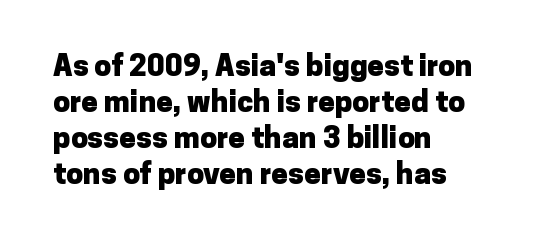
Thick stems and heavy bowls — unmistakably bold. The area under the type is left untouched. These lines are composed in type without serifs. Posture: vertical.
